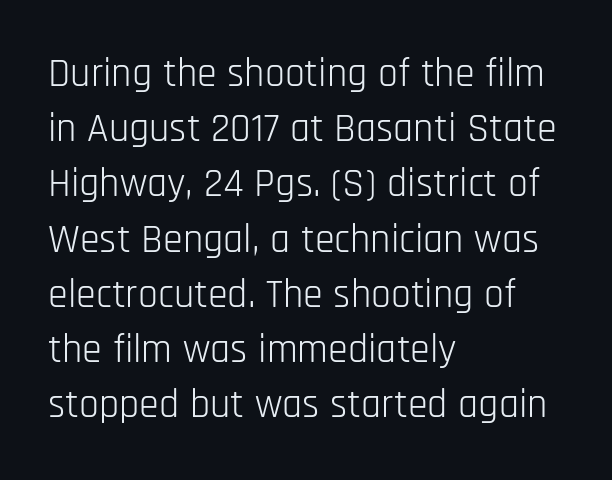
The image shows 40 px light, condensed sans-serif type, upright; set left-aligned, normal line spacing (1.38x), normal letter spacing, not underlined; low stroke contrast and a large x-height.
